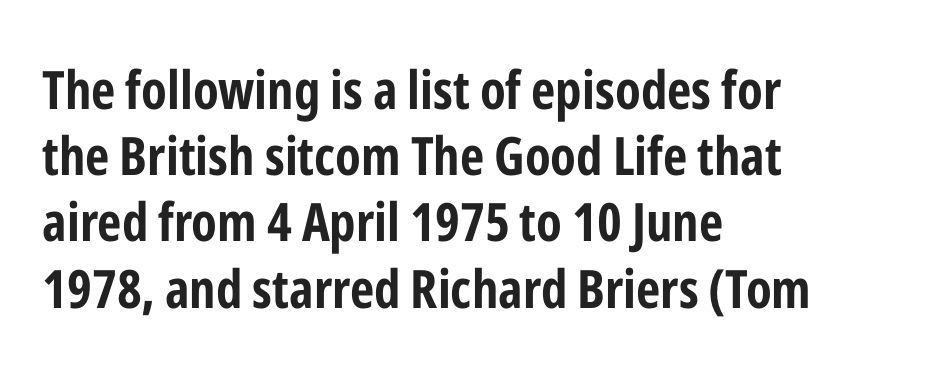
The image shows 53 px bold, condensed sans-serif type, upright; set left-aligned, normal line spacing (1.25x), normal letter spacing, not underlined; low stroke contrast and a medium x-height.
